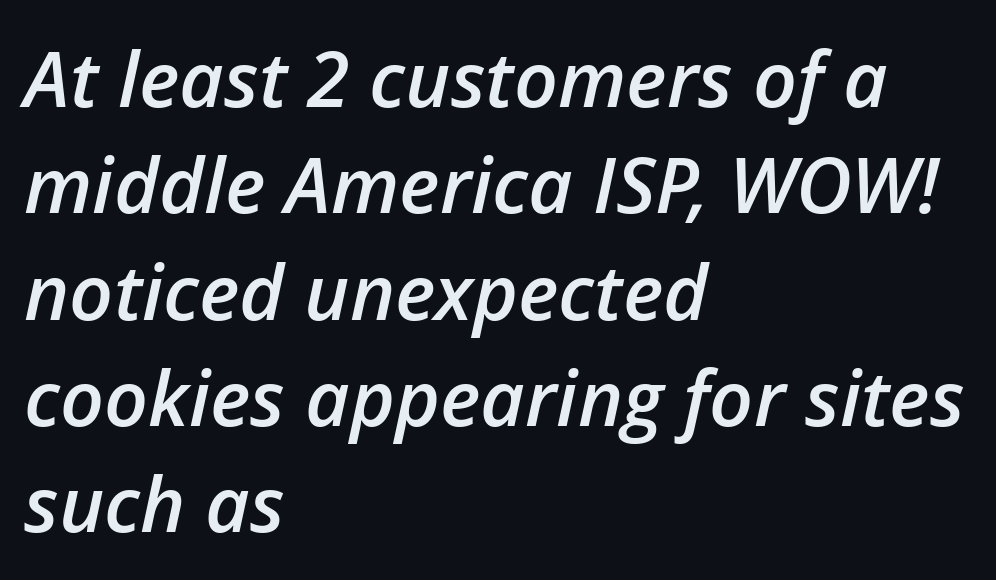
{"italic": "yes", "lean": "right", "slant_degrees": 12, "bold": "semi", "weight": "semibold", "width": "normal", "stroke_contrast": "low", "x_height": "medium", "monospaced": "no", "underline": "no", "align": "left", "line_spacing": "normal", "line_spacing_ratio": 1.38, "letter_spacing": "normal", "letter_spacing_em": 0.0, "glyph_px": 77}
